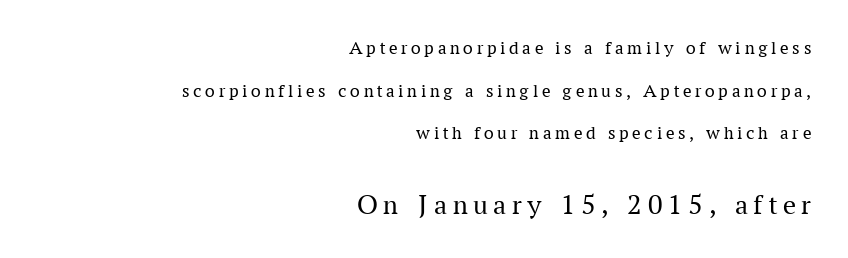
{"serif": "yes", "italic": "no", "bold": "no", "weight": "regular", "width": "normal", "stroke_contrast": "medium", "x_height": "medium", "monospaced": "no", "underline": "no", "align": "right", "line_spacing": "loose", "line_spacing_ratio": 2.24, "letter_spacing": "wide", "letter_spacing_em": 0.2, "larger_block": "second", "size_ratio": 1.53, "glyph_px": 29}
